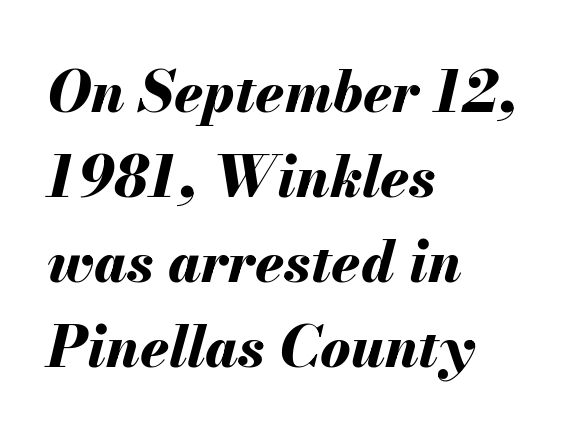
Clear beneath every line of the passage. Is the letter spacing exaggerated? No — it looks like the ordinary default. Note the varied advance widths — an 'i' is clearly narrower than an 'm'. Baseline-to-baseline distance is the conventional proportion of letter height. These words are printed bold, with thick strokes throughout.
